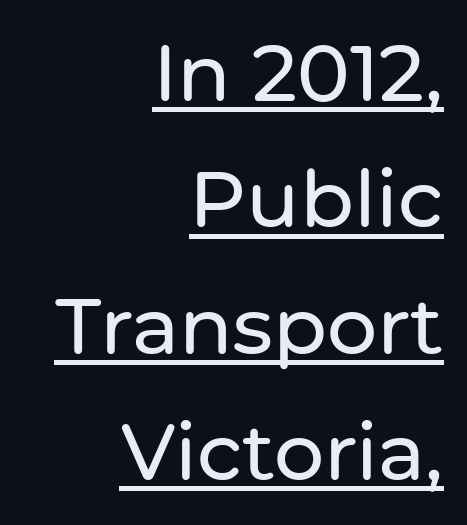
Underline: present. Caption: multi-line text, flush right, ragged left. Are there feet on the stems? There aren't — it's a sans. In terms of posture, this sample is upright. What's the leading like? Ordinary, nothing unusual.
